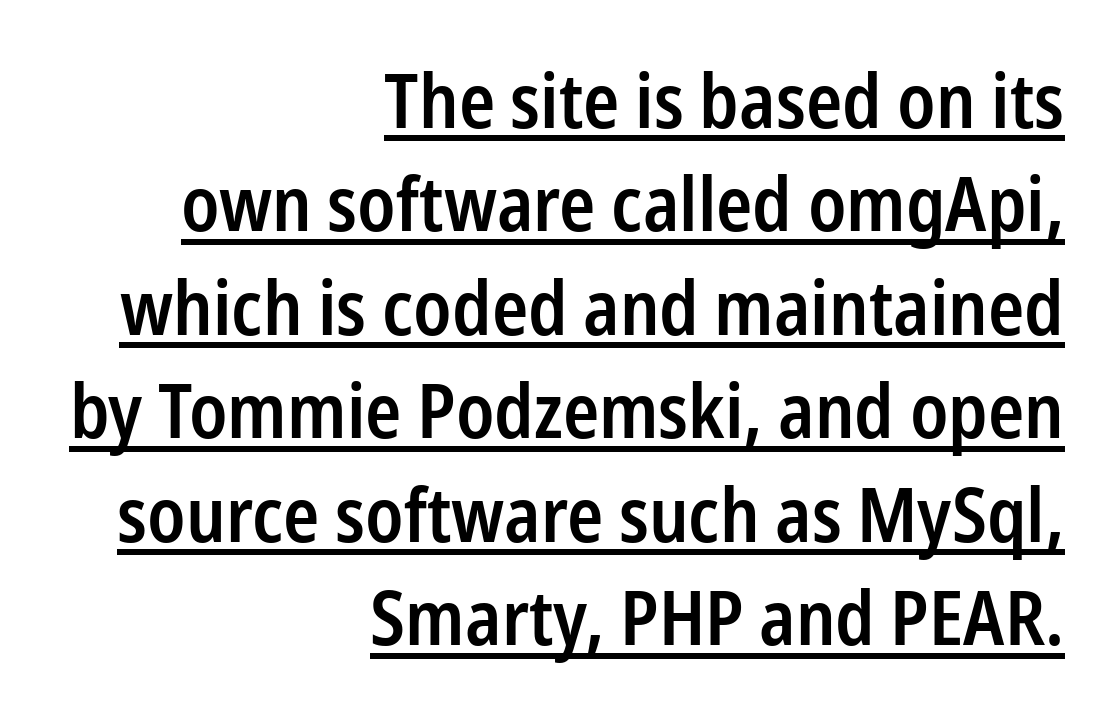
{"serif": "no", "italic": "no", "bold": "semi", "weight": "semibold", "width": "condensed", "stroke_contrast": "low", "x_height": "medium", "monospaced": "no", "underline": "yes", "align": "right", "line_spacing": "normal", "line_spacing_ratio": 1.38, "letter_spacing": "normal", "letter_spacing_em": 0.0, "glyph_px": 75}
